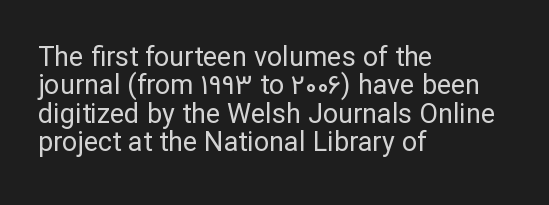
Q: Is the text bold? A: No.
Q: Is the text italic (slanted)? A: No, it is upright.
Q: Is the text underlined? A: No.
Q: How is the paragraph aligned? A: Left-aligned.
Q: Is the spacing between letters normal or unusually wide? A: Normal.
Q: Is the spacing between lines tight, normal or loose? A: Tight.
